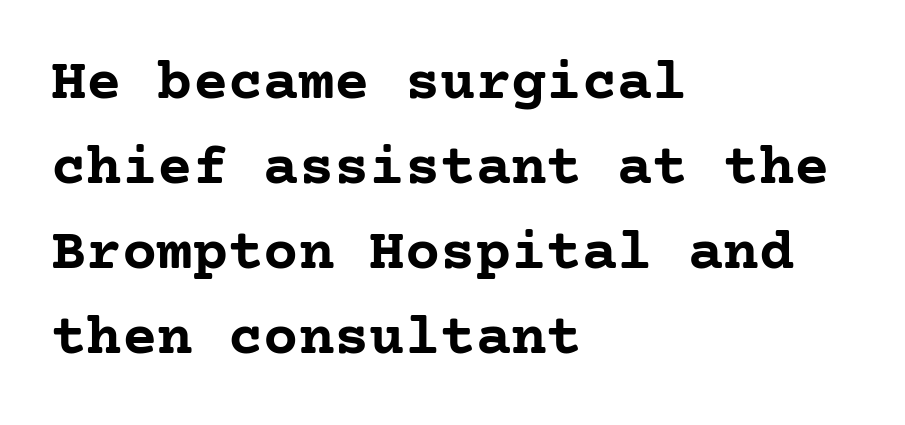
Rows of type keep a routine distance in the vertical direction. Typographic density is high because the face is bold. Observe the serifs anchoring each vertical stroke in this sample. The words here are not underlined.
